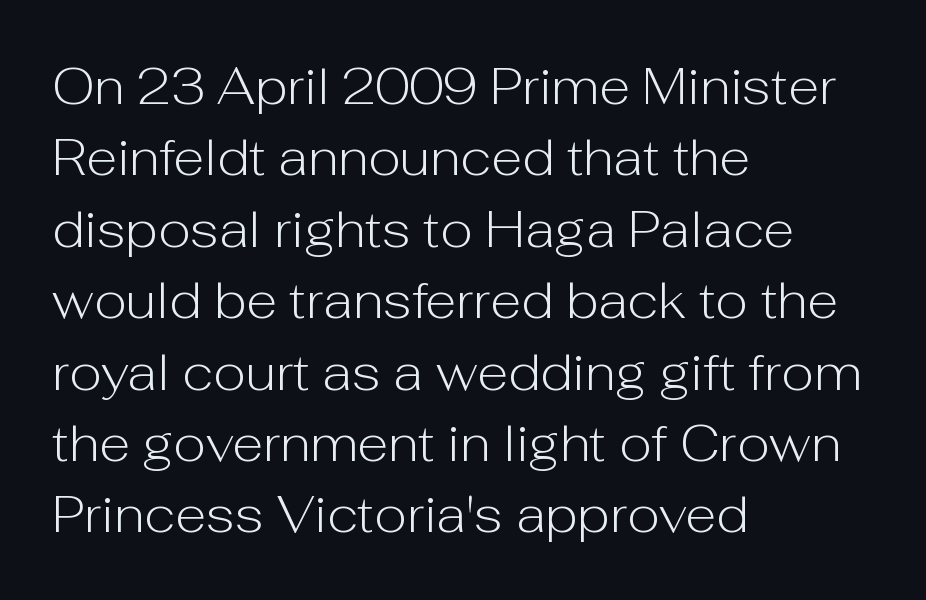
{"serif": "no", "italic": "no", "bold": "no", "weight": "light", "width": "normal", "stroke_contrast": "low", "x_height": "medium", "monospaced": "no", "underline": "no", "align": "left", "line_spacing": "normal", "line_spacing_ratio": 1.4, "letter_spacing": "normal", "letter_spacing_em": 0.0, "glyph_px": 51}
